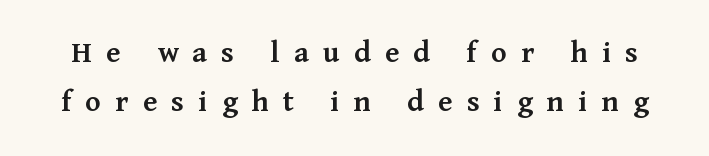
Every stem runs plumb, perpendicular to the baseline. What's the leading like? Ordinary, nothing unusual. Someone cranked the tracking dial way up on this one. Its strokes are somewhat broadened, the hallmark of semibold type. The face used here is proportionally spaced, like ordinary book or web type. Glance below the letters and you will spot only blank space.
